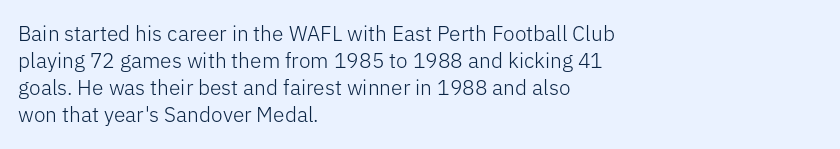
Q: Is the text bold? A: No.
Q: Is the text italic (slanted)? A: No, it is upright.
Q: Is the text underlined? A: No.
Q: How is the paragraph aligned? A: Left-aligned.
Q: Is the spacing between letters normal or unusually wide? A: Normal.
Q: Is the spacing between lines tight, normal or loose? A: Normal.
